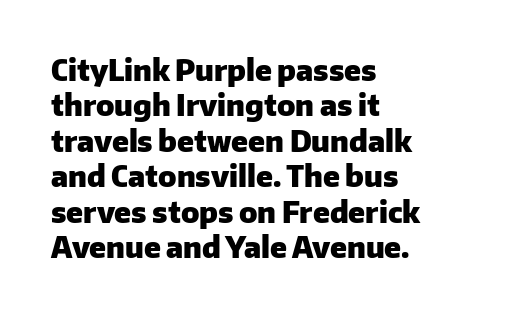
The image shows 29 px heavy sans-serif type, upright; set left-aligned, line spacing 1.22x, normal letter spacing, not underlined; low stroke contrast and a medium x-height.
